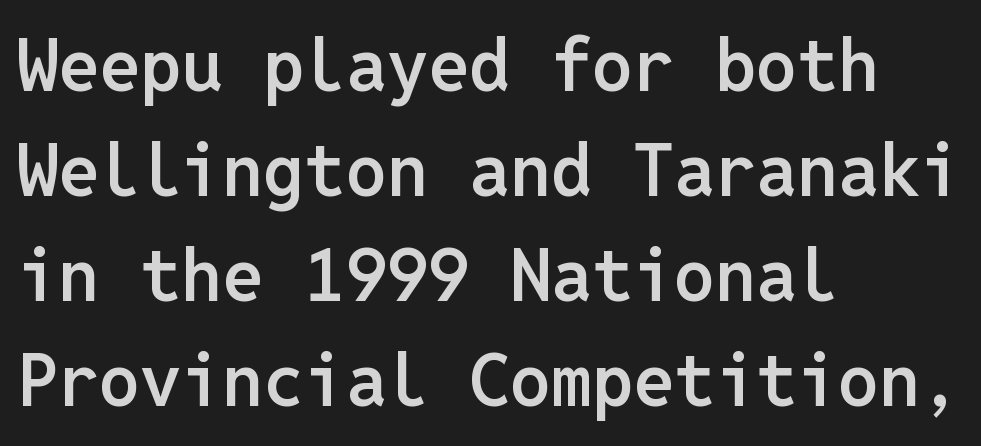
The image shows 73 px semibold sans-serif type, upright, monospaced; set left-aligned, normal line spacing (1.44x), normal letter spacing, not underlined; low stroke contrast and a medium x-height.
